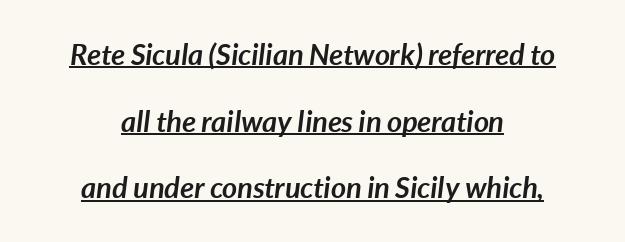
Q: Is the text bold? A: Yes.
Q: Is the text italic (slanted)? A: Yes, it leans right by about 7 degrees.
Q: Is the text underlined? A: Yes.
Q: How is the paragraph aligned? A: Centered.
Q: Is the spacing between letters normal or unusually wide? A: Normal.
Q: Is the spacing between lines tight, normal or loose? A: Loose.
Q: Width (condensed, normal, or wide)? A: Normal.
Q: Stroke contrast? A: Low.
Q: x-height? A: Medium.
Q: Monospaced? A: No.
